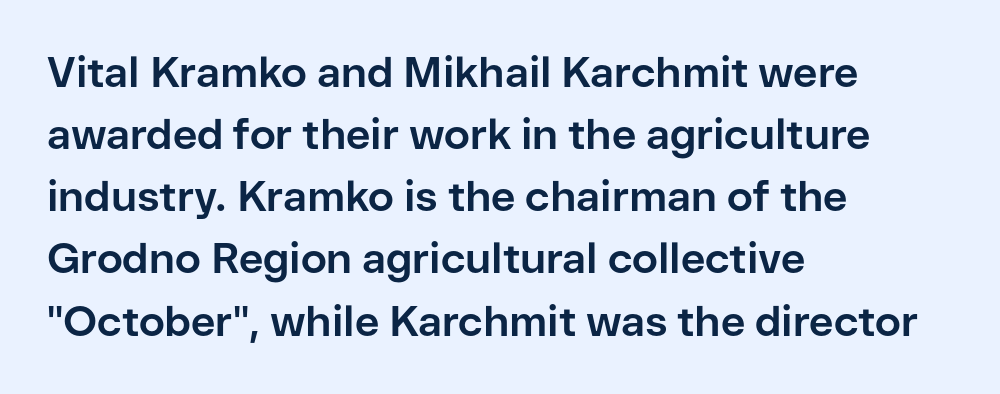
Q: Is the text bold? A: Yes.
Q: Is the text italic (slanted)? A: No, it is upright.
Q: Is the typeface a serif or a sans-serif typeface? A: Sans-serif.
Q: Is the text underlined? A: No.
Q: How is the paragraph aligned? A: Left-aligned.
Q: Is the spacing between letters normal or unusually wide? A: Normal.
Q: Is the spacing between lines tight, normal or loose? A: Normal.
Q: Width (condensed, normal, or wide)? A: Normal.
Q: Stroke contrast? A: Low.
Q: x-height? A: Medium.
Q: Monospaced? A: No.
